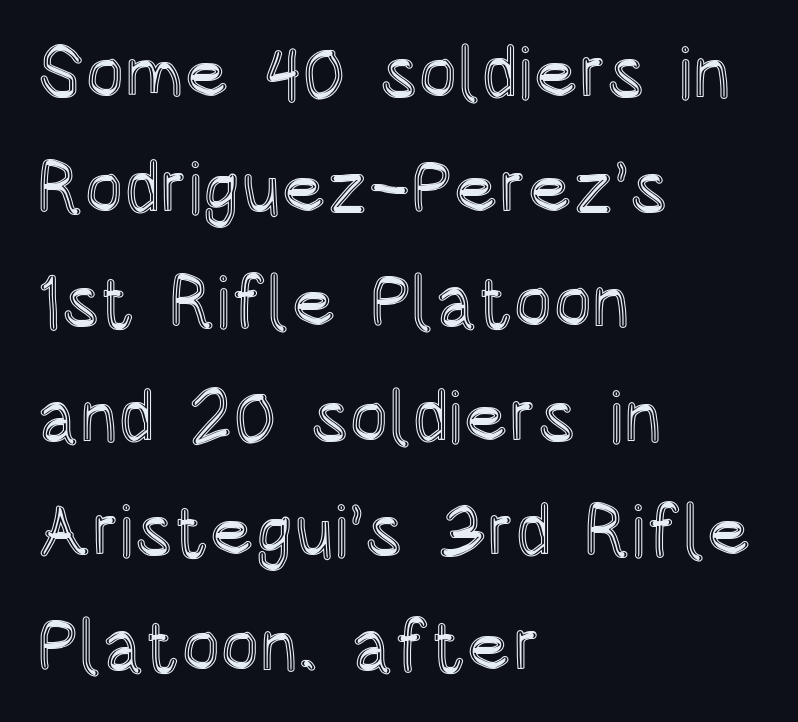
Q: Is the text italic (slanted)? A: No, it is upright.
Q: Is the text underlined? A: No.
Q: How is the paragraph aligned? A: Left-aligned.
Q: Is the spacing between letters normal or unusually wide? A: Normal.
Q: Is the spacing between lines tight, normal or loose? A: Normal.
Q: Width (condensed, normal, or wide)? A: Condensed.
Q: x-height? A: Large.
Q: Monospaced? A: No.
